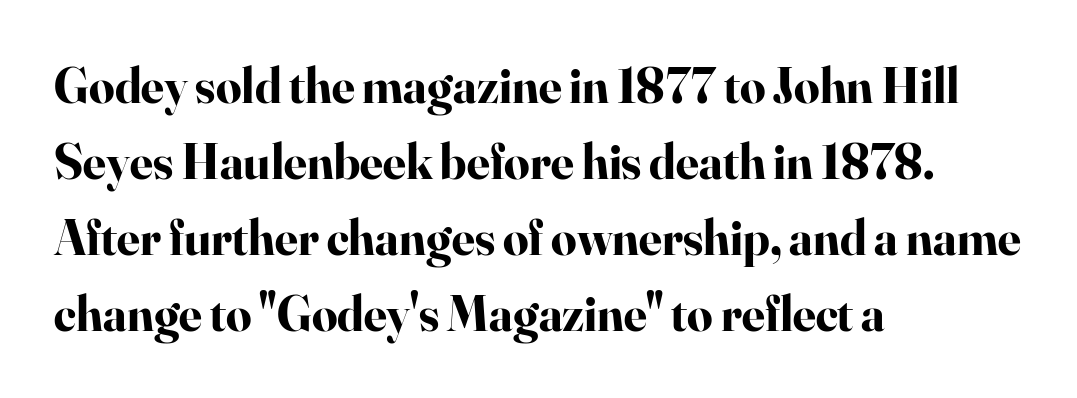
The image shows 50 px bold serif type, upright; set left-aligned, normal line spacing (1.52x), normal letter spacing, not underlined; high stroke contrast and a small x-height.
